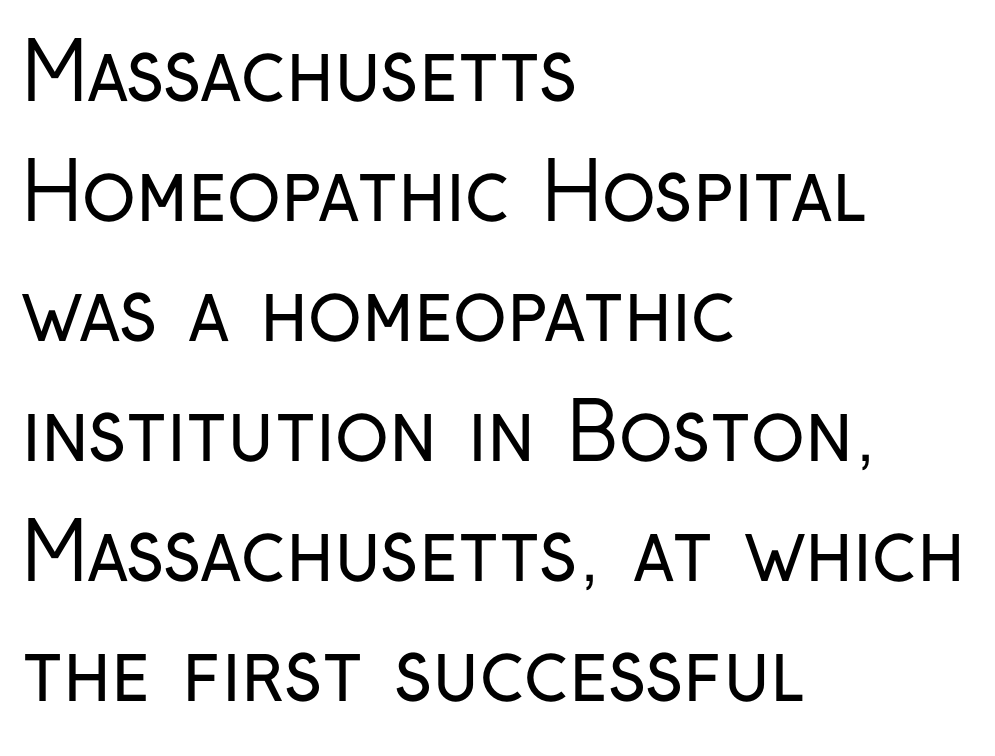
Q: Is the text bold? A: No.
Q: Is the text italic (slanted)? A: No, it is upright.
Q: Is the typeface a serif or a sans-serif typeface? A: Sans-serif.
Q: Is the text underlined? A: No.
Q: How is the paragraph aligned? A: Left-aligned.
Q: Is the spacing between letters normal or unusually wide? A: Normal.
Q: Is the spacing between lines tight, normal or loose? A: Normal.
Q: Width (condensed, normal, or wide)? A: Condensed.
Q: Stroke contrast? A: Low.
Q: x-height? A: Medium.
Q: Monospaced? A: No.
